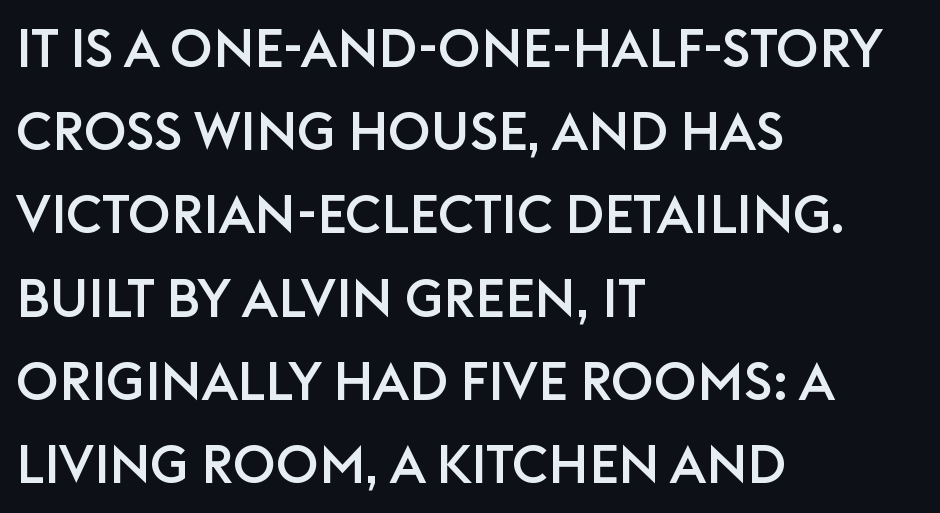
{"serif": "no", "italic": "no", "width": "normal", "stroke_contrast": "low", "x_height": "large", "monospaced": "no", "underline": "no", "align": "left", "line_spacing": "normal", "line_spacing_ratio": 1.57, "letter_spacing": "normal", "letter_spacing_em": 0.0, "glyph_px": 53}
